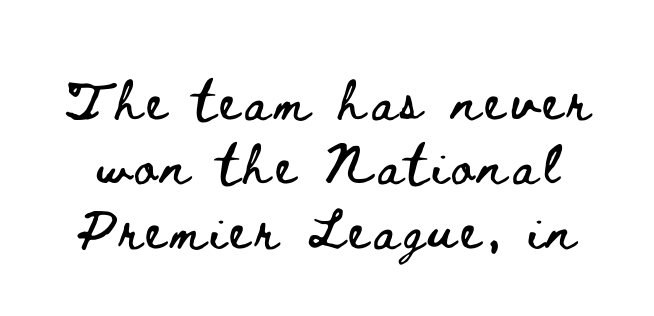
{"width": "wide", "stroke_contrast": "low", "x_height": "small", "monospaced": "no", "underline": "no", "line_spacing": "normal", "line_spacing_ratio": 1.26, "glyph_px": 51}
